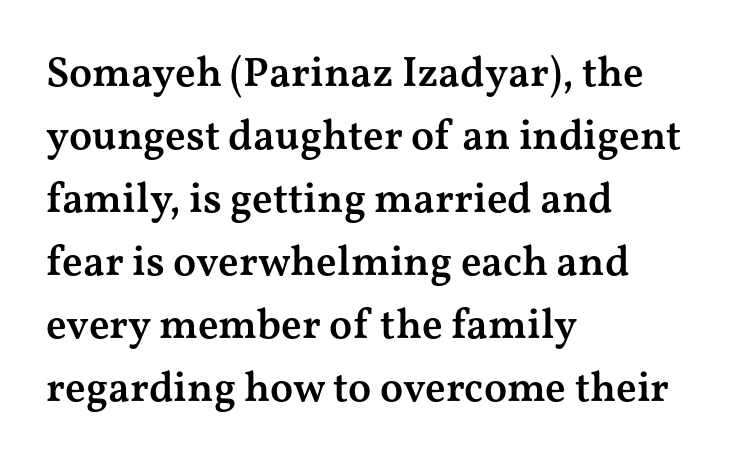
The sample has been set in demibold, a notch under bold. Unmarked baselines from the first word to the last. The text was rendered using a seriffed face with decorative stroke endings. Line starts are locked; line ends wander. In terms of letterspacing, this is plain default setting. Do the characters align in a grid? No, the font is proportional.
